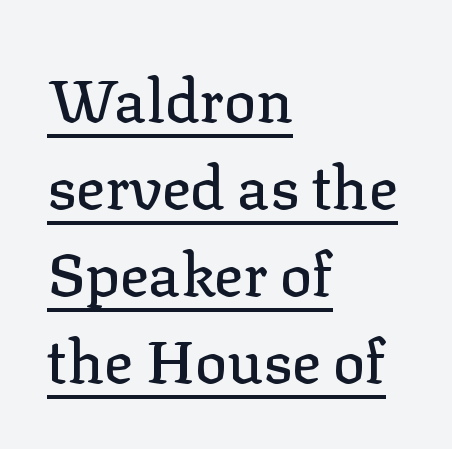
The image shows 60 px serif type, upright; set left-aligned, normal line spacing (1.45x), normal letter spacing, underlined; low stroke contrast and a medium x-height.
